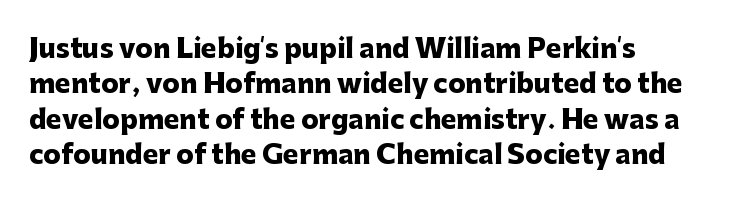
The image shows 26 px bold type, upright; set left-aligned, normal line spacing (1.36x), normal letter spacing, not underlined.
